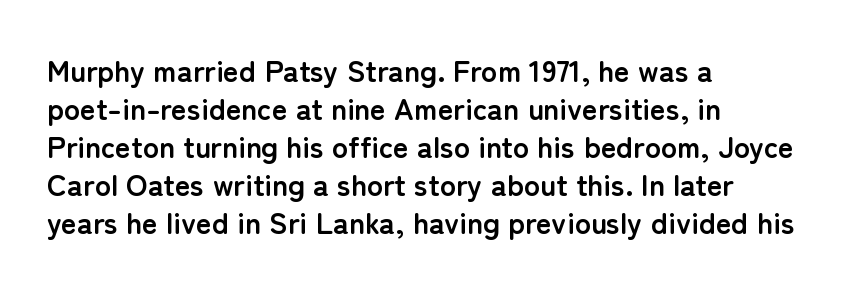
The image shows 30 px semibold sans-serif type, upright; set left-aligned, normal line spacing (1.27x), normal letter spacing, not underlined; low stroke contrast and a medium x-height.
